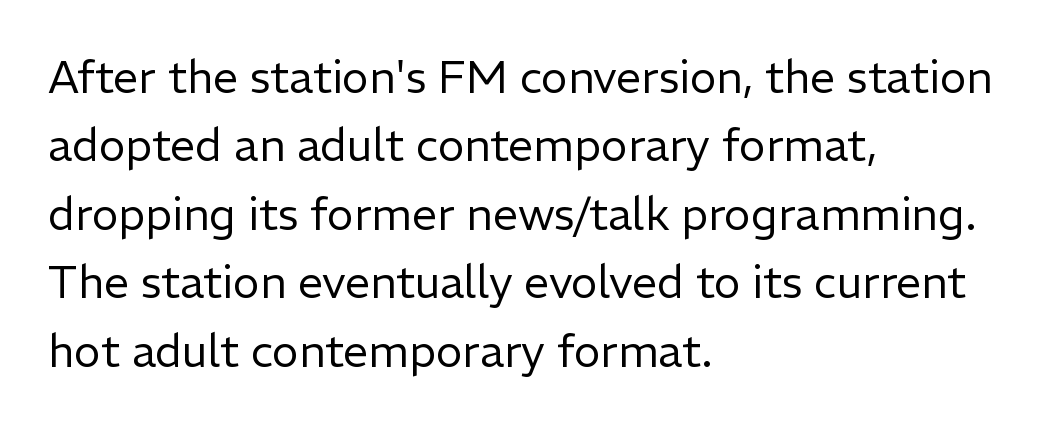
Q: Is the text bold? A: No.
Q: Is the text italic (slanted)? A: No, it is upright.
Q: Is the typeface a serif or a sans-serif typeface? A: Sans-serif.
Q: Is the text underlined? A: No.
Q: How is the paragraph aligned? A: Left-aligned.
Q: Is the spacing between letters normal or unusually wide? A: Normal.
Q: Is the spacing between lines tight, normal or loose? A: Normal.
Q: Width (condensed, normal, or wide)? A: Normal.
Q: Stroke contrast? A: Low.
Q: x-height? A: Medium.
Q: Monospaced? A: No.
